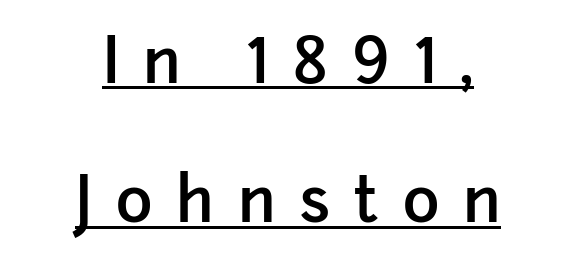
Q: Is the text bold? A: Semi-bold.
Q: Is the text italic (slanted)? A: No, it is upright.
Q: Is the typeface a serif or a sans-serif typeface? A: Sans-serif.
Q: Is the text underlined? A: Yes.
Q: How is the paragraph aligned? A: Centered.
Q: Is the spacing between letters normal or unusually wide? A: Unusually wide.
Q: Is the spacing between lines tight, normal or loose? A: Loose.
Q: Width (condensed, normal, or wide)? A: Normal.
Q: Stroke contrast? A: Low.
Q: x-height? A: Medium.
Q: Monospaced? A: No.
